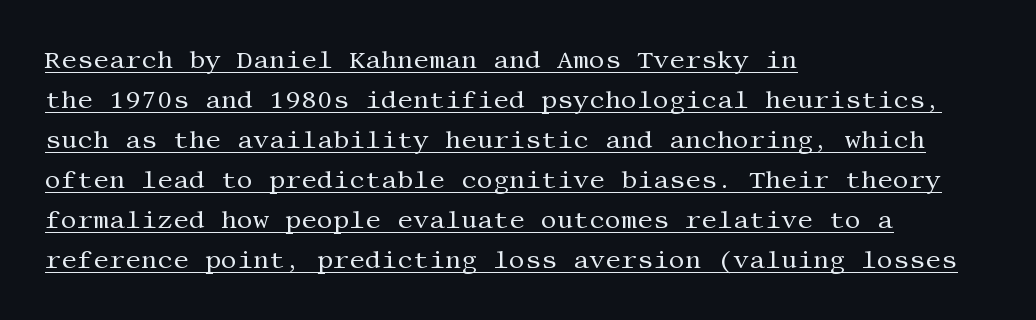
The rendering uses a moderate line-height, typical for paragraphs. What decoration does the sample have? An underline. Leftover space on each line is placed entirely after the last word. Posture: straight, roman, zero tilt. The tracking reads as untouched default to a designer's eye. Weight class: somewhere from thin through regular.
